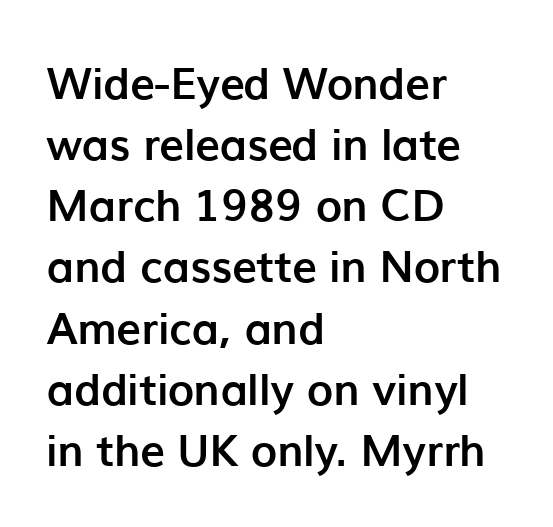
Q: Is the text bold? A: Yes.
Q: Is the text italic (slanted)? A: No, it is upright.
Q: Is the typeface a serif or a sans-serif typeface? A: Sans-serif.
Q: Is the text underlined? A: No.
Q: How is the paragraph aligned? A: Left-aligned.
Q: Is the spacing between letters normal or unusually wide? A: Normal.
Q: Is the spacing between lines tight, normal or loose? A: Normal.
Q: Width (condensed, normal, or wide)? A: Normal.
Q: Stroke contrast? A: Low.
Q: x-height? A: Medium.
Q: Monospaced? A: No.
